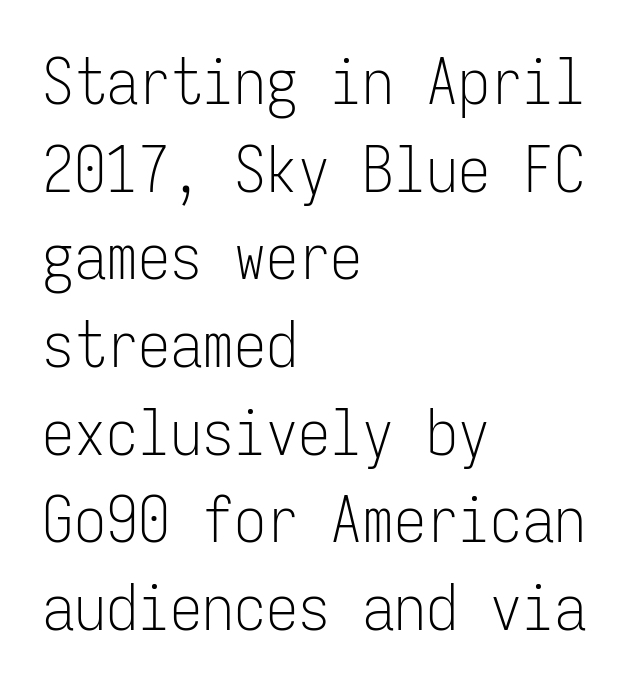
The image shows 64 px light, condensed sans-serif type, upright, monospaced; set left-aligned, normal line spacing (1.37x), normal letter spacing, not underlined; low stroke contrast and a medium x-height.
